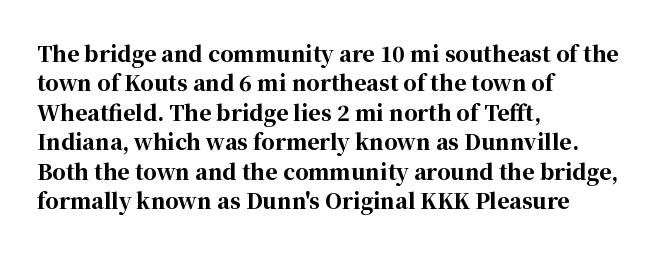
Q: Is the text bold? A: Yes.
Q: Is the text italic (slanted)? A: No, it is upright.
Q: Is the text underlined? A: No.
Q: How is the paragraph aligned? A: Left-aligned.
Q: Is the spacing between letters normal or unusually wide? A: Normal.
Q: Is the spacing between lines tight, normal or loose? A: Normal.
